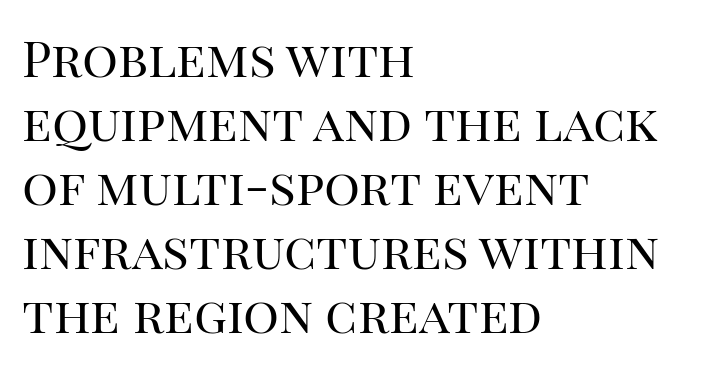
The image shows 50 px regular-weight serif type, upright; set left-aligned, normal line spacing (1.28x), normal letter spacing, not underlined; high stroke contrast and a large x-height.
